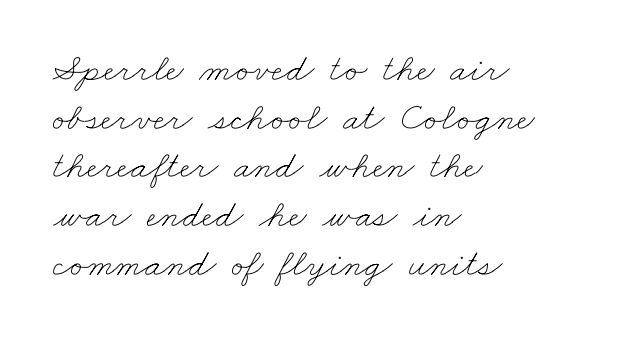
{"bold": "no", "weight": "thin", "width": "wide", "stroke_contrast": "low", "x_height": "small", "monospaced": "no", "underline": "no", "align": "left", "line_spacing": "normal", "line_spacing_ratio": 1.25, "letter_spacing": "normal", "letter_spacing_em": 0.0, "glyph_px": 39}
